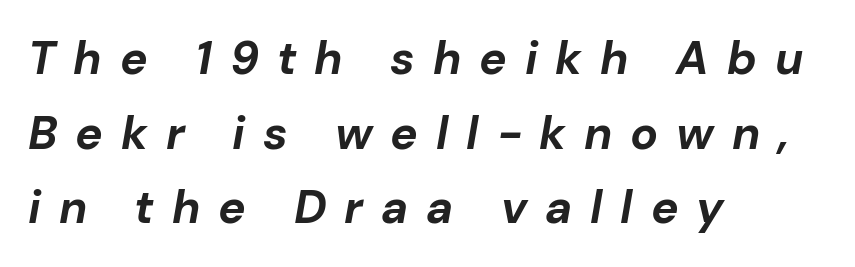
{"italic": "yes", "lean": "right", "slant_degrees": 10, "bold": "yes", "weight": "bold", "width": "normal", "stroke_contrast": "low", "x_height": "medium", "monospaced": "no", "underline": "no", "align": "left", "line_spacing": "normal", "line_spacing_ratio": 1.62, "letter_spacing": "wide", "letter_spacing_em": 0.39, "glyph_px": 46}
